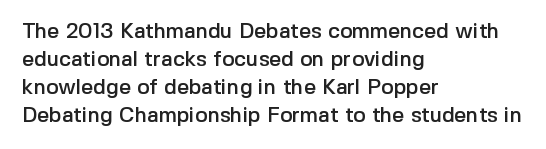
{"italic": "no", "underline": "no", "align": "left", "line_spacing": "normal", "line_spacing_ratio": 1.33, "letter_spacing": "normal", "letter_spacing_em": 0.0, "glyph_px": 21}
